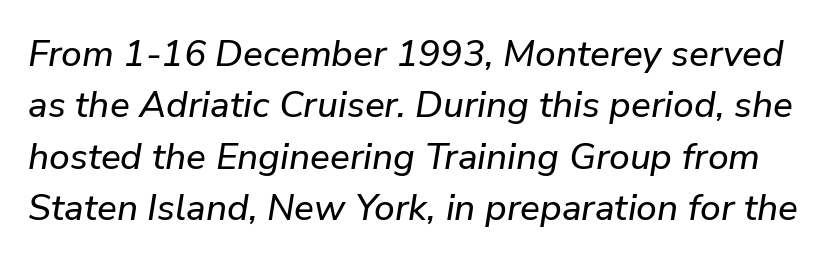
The image shows 37 px text type, italic (leaning right); set normal line spacing (1.39x), normal letter spacing, not underlined; low stroke contrast and a medium x-height.
